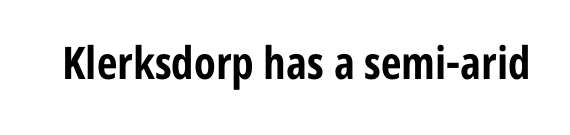
Q: Is the text bold? A: Yes.
Q: Is the text italic (slanted)? A: No, it is upright.
Q: Is the typeface a serif or a sans-serif typeface? A: Sans-serif.
Q: Is the text underlined? A: No.
Q: Is the spacing between letters normal or unusually wide? A: Normal.
Q: Width (condensed, normal, or wide)? A: Condensed.
Q: Stroke contrast? A: Low.
Q: x-height? A: Medium.
Q: Monospaced? A: No.
